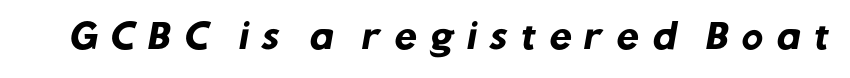
{"serif": "no", "bold": "yes", "weight": "heavy", "width": "normal", "stroke_contrast": "low", "x_height": "medium", "monospaced": "no", "underline": "no", "letter_spacing": "wide", "letter_spacing_em": 0.35, "glyph_px": 33}
